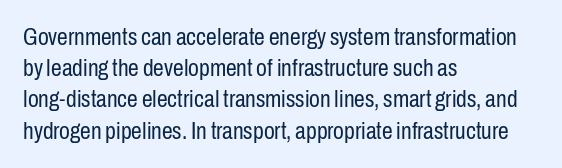
{"italic": "no", "bold": "no", "underline": "no", "align": "left", "line_spacing": "normal", "line_spacing_ratio": 1.3, "letter_spacing": "normal", "letter_spacing_em": 0.0, "glyph_px": 24}
